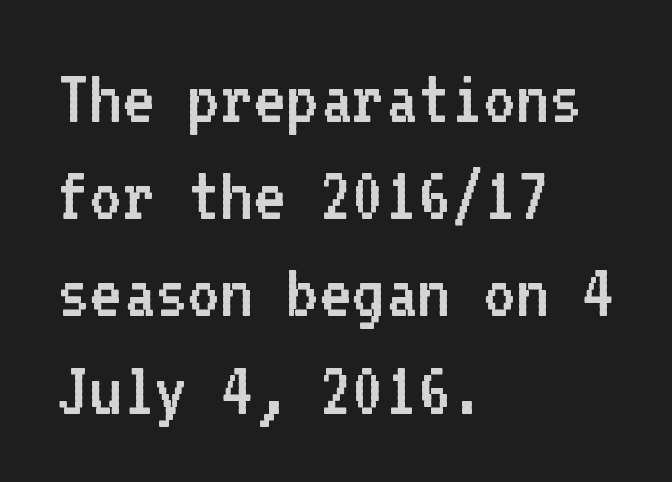
The image shows 79 px regular-weight sans-serif type, upright, monospaced; set left-aligned, line spacing 1.23x, normal letter spacing, not underlined; low stroke contrast and a medium x-height.
